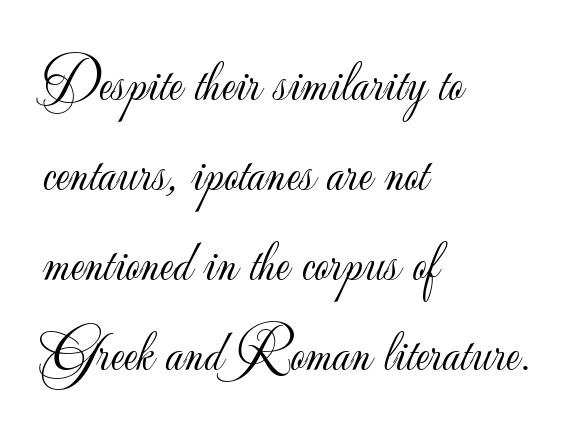
Q: Is the text bold? A: No.
Q: Is the text italic (slanted)? A: Yes.
Q: Is the typeface a serif or a sans-serif typeface? A: Sans-serif.
Q: Is the text underlined? A: No.
Q: How is the paragraph aligned? A: Left-aligned.
Q: Is the spacing between letters normal or unusually wide? A: Normal.
Q: Is the spacing between lines tight, normal or loose? A: Normal.
Q: Width (condensed, normal, or wide)? A: Normal.
Q: Stroke contrast? A: Low.
Q: x-height? A: Small.
Q: Monospaced? A: No.
